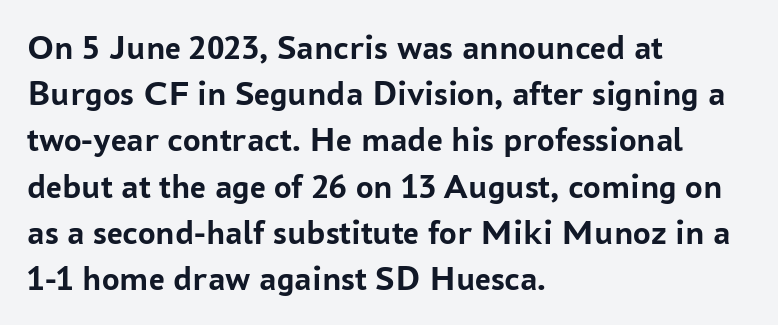
Q: Is the text bold? A: Yes.
Q: Is the text italic (slanted)? A: No, it is upright.
Q: Is the typeface a serif or a sans-serif typeface? A: Sans-serif.
Q: Is the text underlined? A: No.
Q: How is the paragraph aligned? A: Left-aligned.
Q: Is the spacing between letters normal or unusually wide? A: Normal.
Q: Is the spacing between lines tight, normal or loose? A: Normal.
Q: Width (condensed, normal, or wide)? A: Normal.
Q: Stroke contrast? A: Low.
Q: x-height? A: Medium.
Q: Monospaced? A: No.
